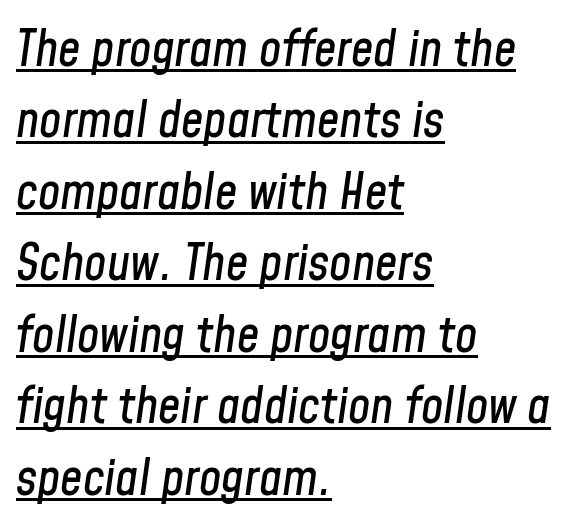
How are the letters spaced? Ordinarily, with no added tracking. Each letter keeps its own natural width here, so spacing adapts to shape. What's the leading like? Ordinary, nothing unusual. Short and long lines alike share a common starting point at left.
